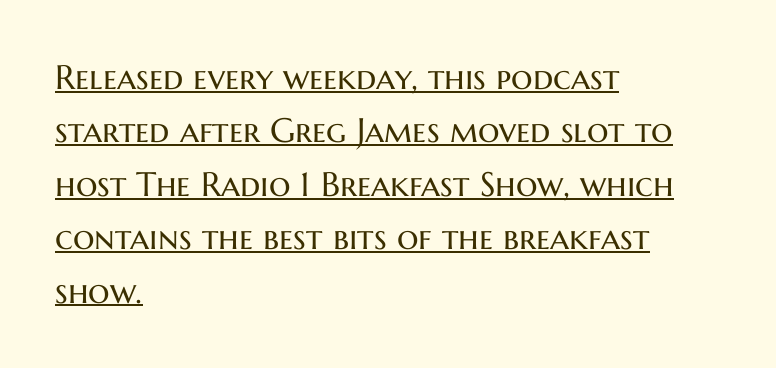
The image shows 34 px regular-weight sans-serif type, upright; set left-aligned, normal line spacing (1.57x), normal letter spacing, underlined; medium stroke contrast and a medium x-height.
